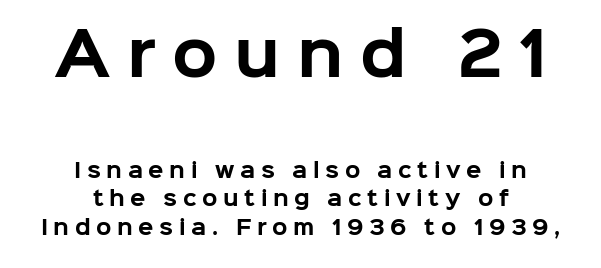
Q: Is the text bold? A: Yes.
Q: Is the text italic (slanted)? A: No, it is upright.
Q: Is the typeface a serif or a sans-serif typeface? A: Sans-serif.
Q: Is the text underlined? A: No.
Q: How is the paragraph aligned? A: Centered.
Q: Is the spacing between letters normal or unusually wide? A: Unusually wide.
Q: Is the spacing between lines tight, normal or loose? A: Normal.
Q: Which block of text is set in a larger size, the first (top) or the second (bottom)? A: The first (top) one.
Q: Width (condensed, normal, or wide)? A: Normal.
Q: Stroke contrast? A: Low.
Q: x-height? A: Medium.
Q: Monospaced? A: No.
